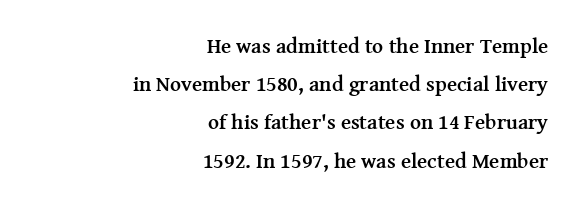
Q: Is the text bold? A: Yes.
Q: Is the text italic (slanted)? A: No, it is upright.
Q: Is the text underlined? A: No.
Q: How is the paragraph aligned? A: Right-aligned.
Q: Is the spacing between letters normal or unusually wide? A: Normal.
